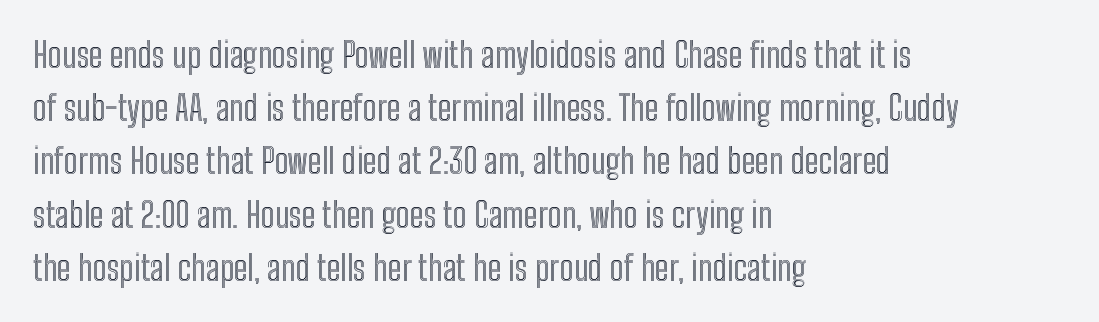
Q: Is the text italic (slanted)? A: No, it is upright.
Q: Is the text underlined? A: No.
Q: How is the paragraph aligned? A: Left-aligned.
Q: Is the spacing between letters normal or unusually wide? A: Normal.
Q: Is the spacing between lines tight, normal or loose? A: Normal.
Q: Width (condensed, normal, or wide)? A: Condensed.
Q: x-height? A: Medium.
Q: Monospaced? A: No.
